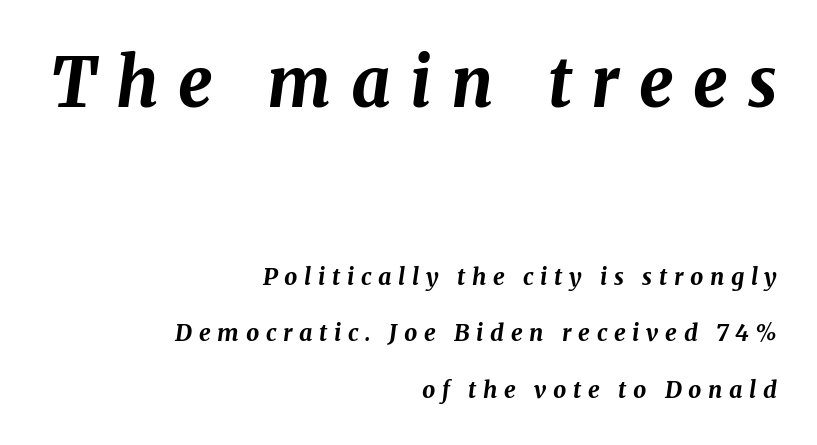
Just letters on the line, the space beneath them empty. The designer gave the opening block more size than the closing block. Is there much room between lines? Yes — plenty of vertical air separates them. The rendering uses a bold face; every stroke is thick and dark. Every character sits at an angle, as italics do.
